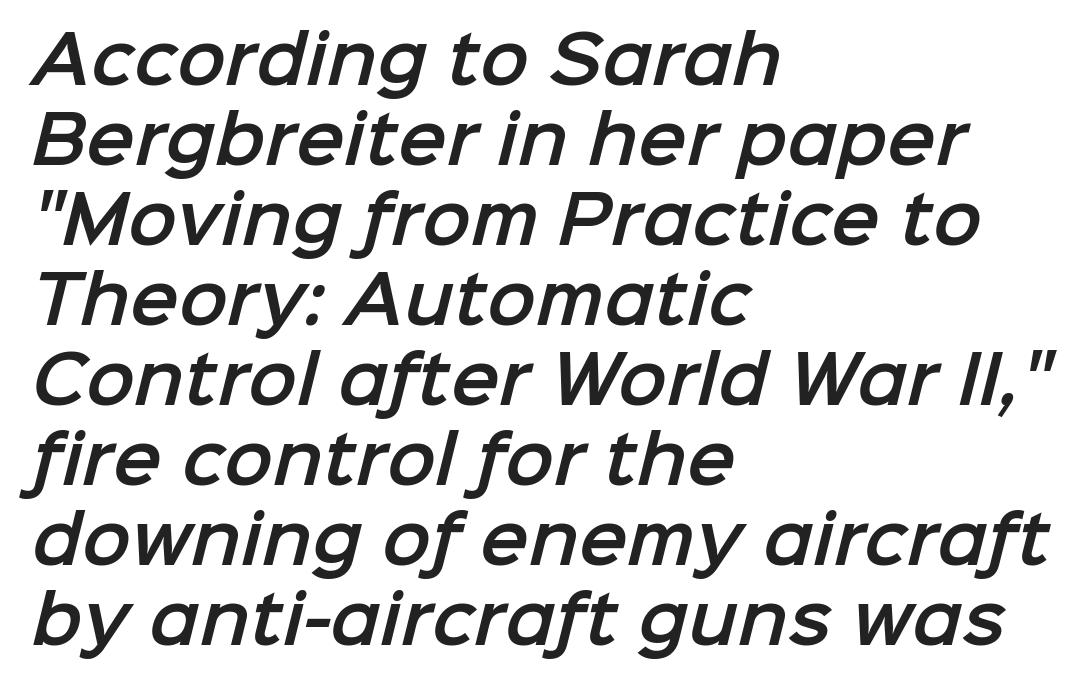
Every row of glyphs begins at an identical x-position on the left. Proportional: the letters do not fall into vertical columns. There is no visible air inserted between adjacent glyphs. The zone under the glyphs is completely vacant. The letters carry no serifs — their stems end cleanly without finishing strokes.
